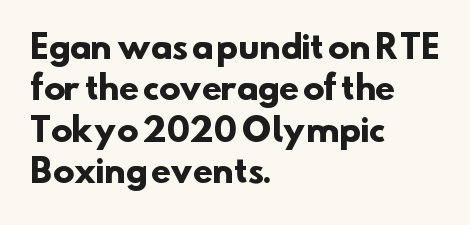
The image shows 32 px heavy sans-serif type; set left-aligned, normal line spacing (1.29x), normal letter spacing, not underlined; low stroke contrast and a small x-height.
